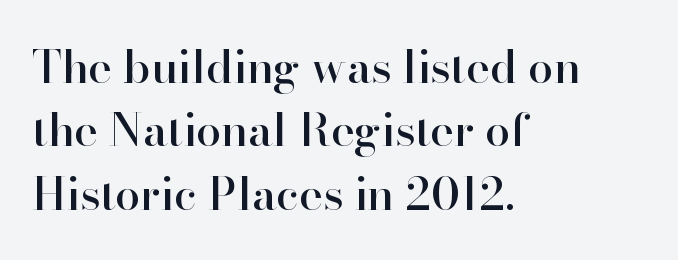
{"serif": "yes", "italic": "no", "width": "normal", "stroke_contrast": "high", "x_height": "small", "monospaced": "no", "underline": "no", "align": "left", "line_spacing": "normal", "line_spacing_ratio": 1.41, "letter_spacing": "normal", "letter_spacing_em": 0.0, "glyph_px": 45}
